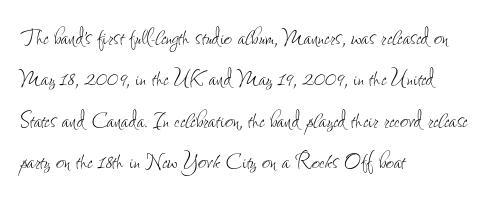
The lines in this sample share a left origin and differ only in where they stop. Bare-footed words on every line. A quiet, ordinary-to-light weight characterises the typeface. A typesetter would call this proportional, since set widths differ per character. Line spacing here is normal.
